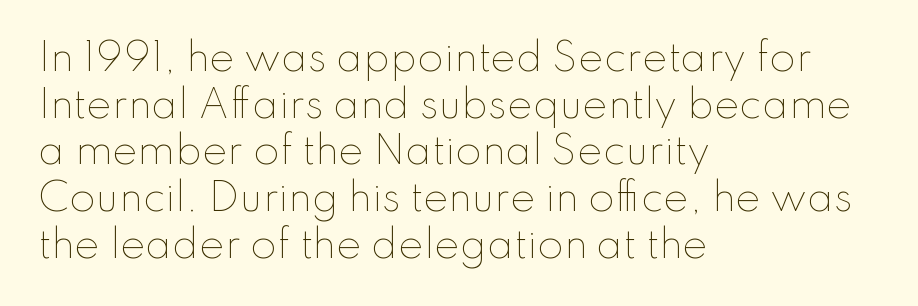
{"italic": "no", "bold": "no", "weight": "thin", "width": "normal", "stroke_contrast": "low", "x_height": "small", "monospaced": "no", "underline": "no", "align": "left", "line_spacing_ratio": 1.23, "letter_spacing": "normal", "letter_spacing_em": 0.0, "glyph_px": 38}
